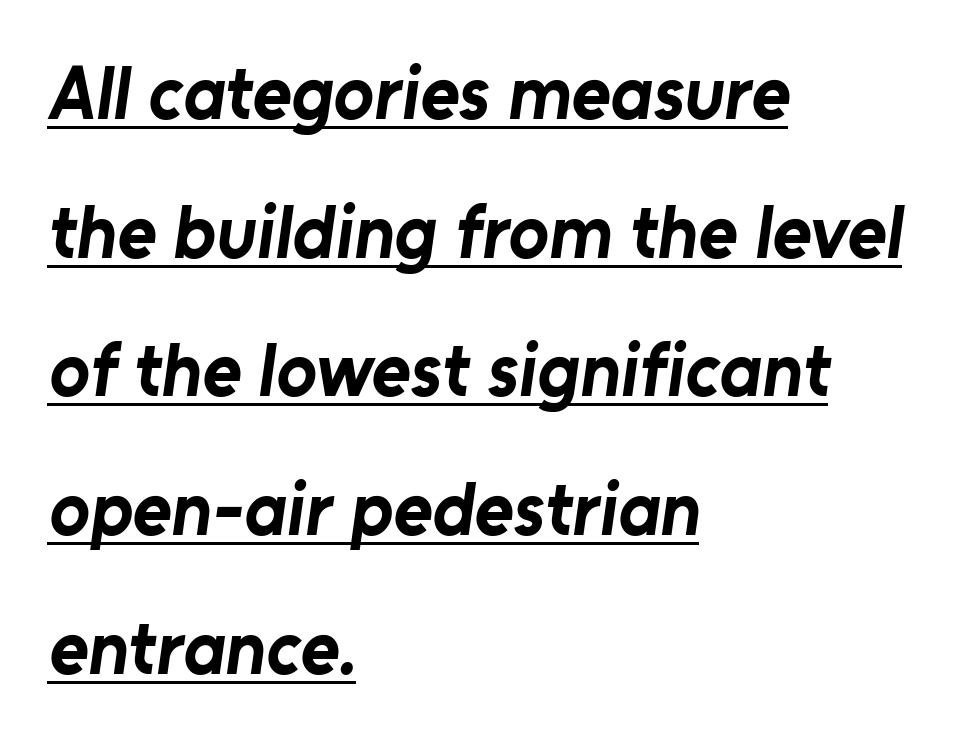
{"serif": "no", "bold": "yes", "weight": "bold", "width": "normal", "stroke_contrast": "low", "x_height": "medium", "monospaced": "no", "underline": "yes", "align": "left", "line_spacing_ratio": 1.85, "letter_spacing": "normal", "letter_spacing_em": 0.0, "glyph_px": 75}
